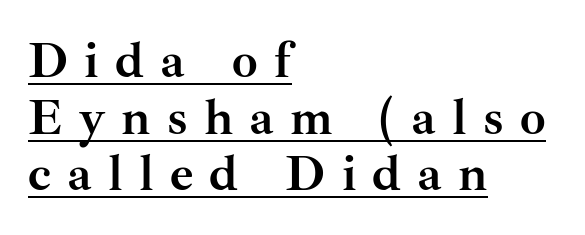
{"serif": "yes", "italic": "no", "bold": "yes", "weight": "semibold", "width": "normal", "stroke_contrast": "medium", "x_height": "small", "monospaced": "no", "underline": "yes", "align": "left", "line_spacing": "tight", "line_spacing_ratio": 1.11, "letter_spacing": "wide", "letter_spacing_em": 0.32, "glyph_px": 51}
